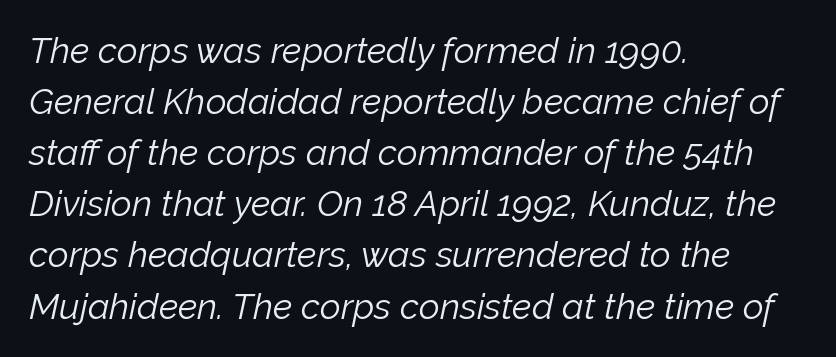
Q: Is the text bold? A: No.
Q: Is the text italic (slanted)? A: Yes, it leans right by about 12 degrees.
Q: Is the text underlined? A: No.
Q: How is the paragraph aligned? A: Left-aligned.
Q: Is the spacing between letters normal or unusually wide? A: Normal.
Q: Is the spacing between lines tight, normal or loose? A: Normal.
Q: Width (condensed, normal, or wide)? A: Normal.
Q: Stroke contrast? A: Low.
Q: x-height? A: Medium.
Q: Monospaced? A: No.
